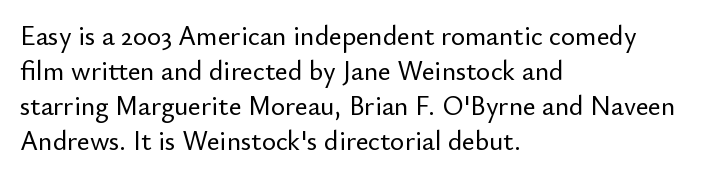
Q: Is the text italic (slanted)? A: No, it is upright.
Q: Is the text underlined? A: No.
Q: How is the paragraph aligned? A: Left-aligned.
Q: Is the spacing between letters normal or unusually wide? A: Normal.
Q: Is the spacing between lines tight, normal or loose? A: Normal.
